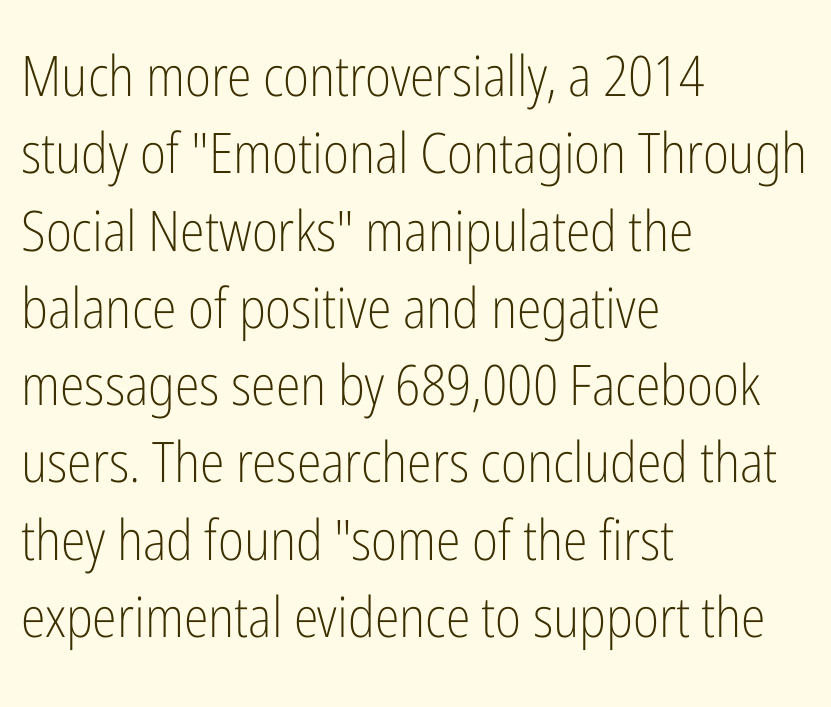
Classification — sans serif. Varying glyph widths throughout — classic text-font behaviour. This is roman type, the default non-slanted kind. No extra ink here — the face is not bold. If you measured baseline to baseline, you'd find a middling distance.
